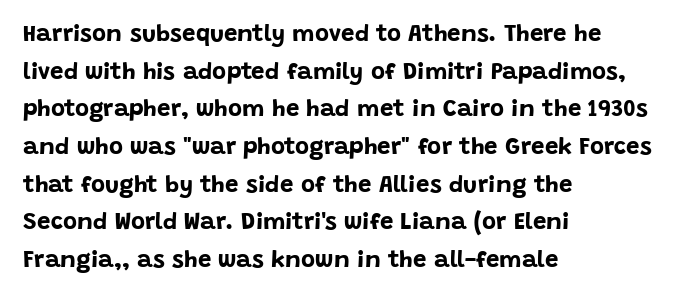
{"italic": "no", "bold": "yes", "underline": "no", "align": "left", "line_spacing": "normal", "line_spacing_ratio": 1.57, "letter_spacing": "normal", "letter_spacing_em": 0.0, "glyph_px": 24}
